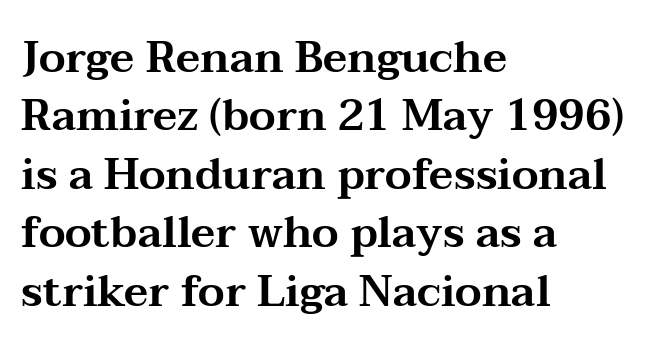
Q: Is the text italic (slanted)? A: No, it is upright.
Q: Is the typeface a serif or a sans-serif typeface? A: Serif.
Q: Is the text underlined? A: No.
Q: How is the paragraph aligned? A: Left-aligned.
Q: Is the spacing between letters normal or unusually wide? A: Normal.
Q: Is the spacing between lines tight, normal or loose? A: Normal.
Q: Width (condensed, normal, or wide)? A: Wide.
Q: Stroke contrast? A: Medium.
Q: x-height? A: Medium.
Q: Monospaced? A: No.
